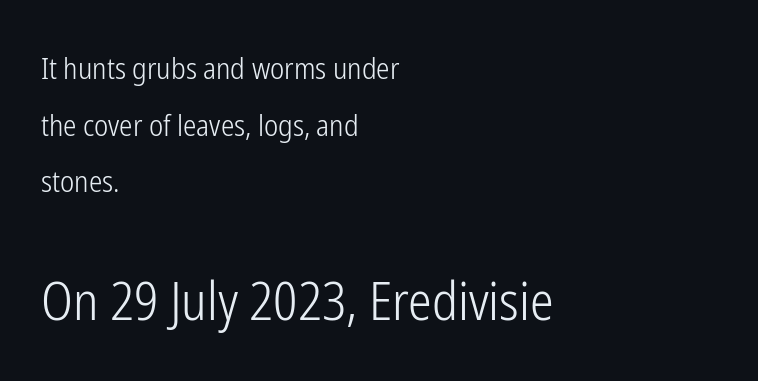
Q: Is the text bold? A: No.
Q: Is the text italic (slanted)? A: No, it is upright.
Q: Is the typeface a serif or a sans-serif typeface? A: Sans-serif.
Q: Is the text underlined? A: No.
Q: How is the paragraph aligned? A: Left-aligned.
Q: Is the spacing between letters normal or unusually wide? A: Normal.
Q: Which block of text is set in a larger size, the first (top) or the second (bottom)? A: The second (bottom) one.
Q: Width (condensed, normal, or wide)? A: Condensed.
Q: Stroke contrast? A: Low.
Q: x-height? A: Medium.
Q: Monospaced? A: No.
